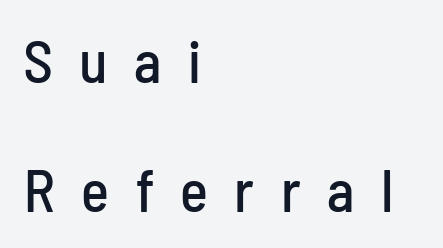
{"serif": "no", "italic": "no", "width": "condensed", "stroke_contrast": "low", "x_height": "medium", "monospaced": "no", "underline": "no", "align": "left", "line_spacing": "loose", "line_spacing_ratio": 2.18, "letter_spacing": "wide", "letter_spacing_em": 0.45, "glyph_px": 59}
